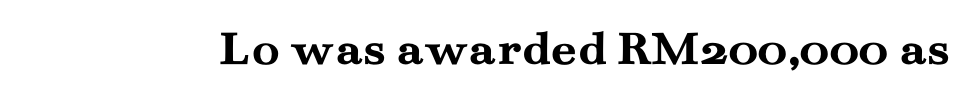
The image shows 51 px semibold, wide serif type, upright; set normal letter spacing, not underlined; medium stroke contrast and a small x-height.
